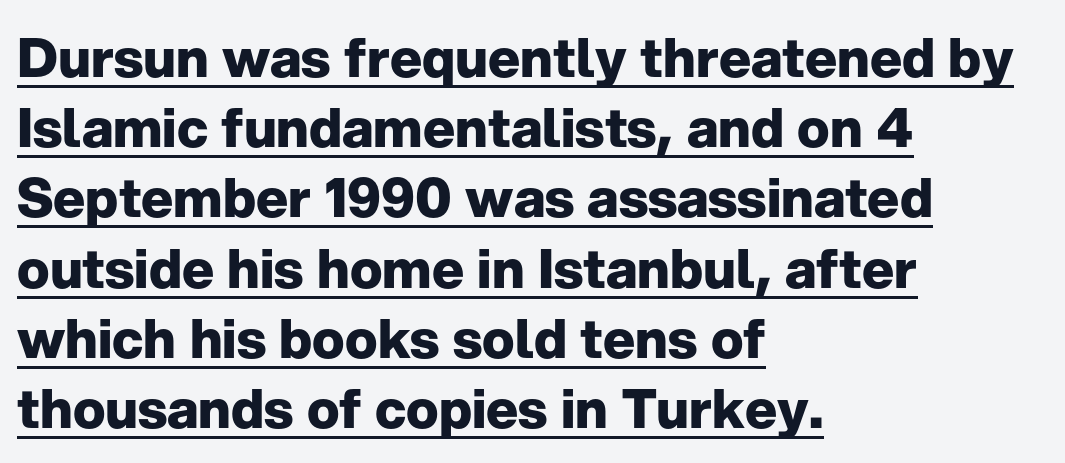
{"serif": "no", "italic": "no", "bold": "yes", "weight": "heavy", "width": "normal", "stroke_contrast": "low", "x_height": "medium", "monospaced": "no", "underline": "yes", "align": "left", "line_spacing": "normal", "line_spacing_ratio": 1.3, "letter_spacing": "normal", "letter_spacing_em": 0.0, "glyph_px": 54}
